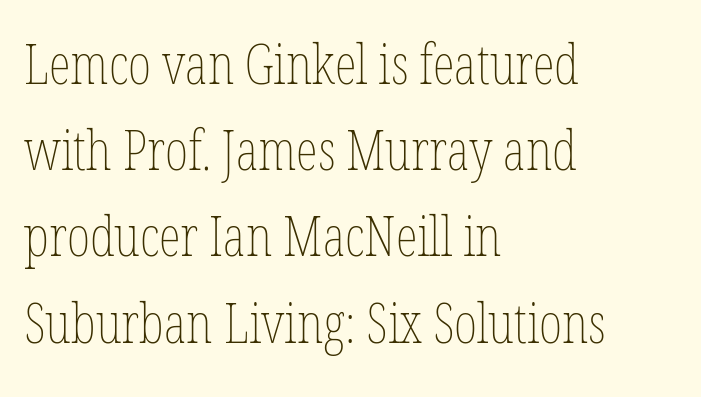
Q: Is the text bold? A: No.
Q: Is the text italic (slanted)? A: No, it is upright.
Q: Is the text underlined? A: No.
Q: How is the paragraph aligned? A: Left-aligned.
Q: Is the spacing between letters normal or unusually wide? A: Normal.
Q: Is the spacing between lines tight, normal or loose? A: Normal.
Q: Width (condensed, normal, or wide)? A: Condensed.
Q: Stroke contrast? A: Low.
Q: x-height? A: Medium.
Q: Monospaced? A: No.
